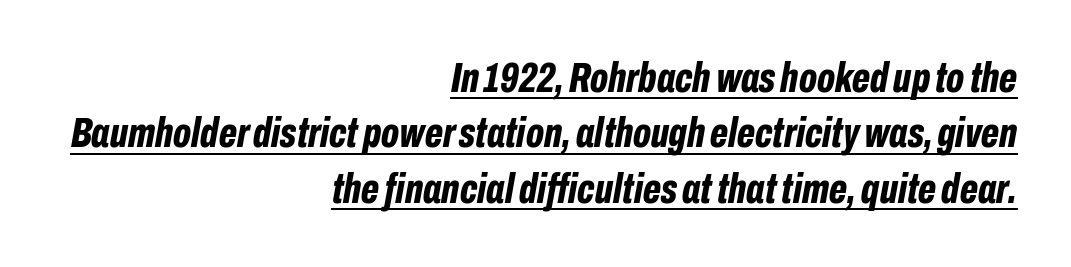
{"italic": "yes", "lean": "right", "slant_degrees": 10, "bold": "yes", "weight": "bold", "width": "condensed", "stroke_contrast": "low", "x_height": "medium", "monospaced": "no", "underline": "yes", "align": "right", "line_spacing": "normal", "line_spacing_ratio": 1.29, "letter_spacing": "normal", "letter_spacing_em": 0.0, "glyph_px": 43}
